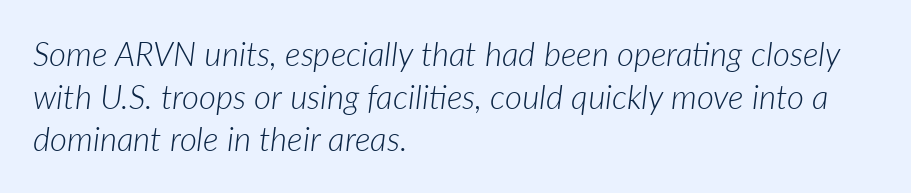
Looks like regular typesetting: each glyph gets only the width it needs. The designer left line spacing at the default. Is this a heavy cut? Hardly; it is regular or lighter. Italic? Definitely — the glyphs are oblique. Compared with typical body copy, the letter spacing here is the same. Bare-footed words on every line.
